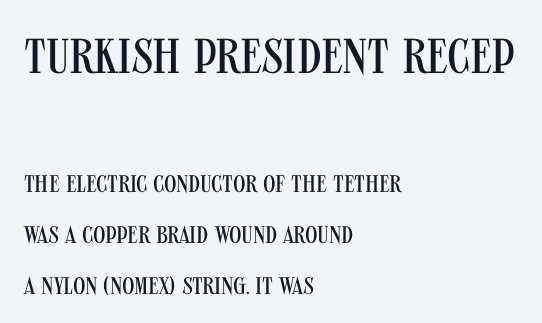
The image shows 49 px regular-weight, condensed sans-serif type, upright; set left-aligned, loose line spacing (2.13x), normal letter spacing, not underlined; the first (top) block is 2.04x larger; medium stroke contrast and a large x-height.
